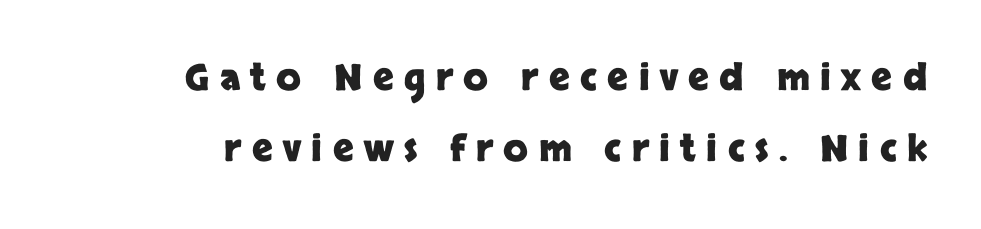
Pretty heavy lettering here — definitely bold. Leading is clearly above the norm, producing a sparse column. Does the copy run flush right? Yes — the right margin is perfectly even. Does extra space separate the letters? Yes, quite a lot of it. Typographically, this falls in the sans-serif category. Do the letters lean? They stand straight.
